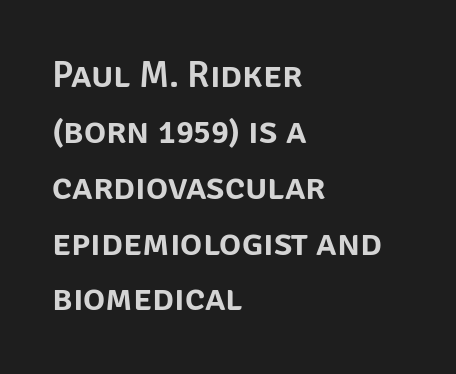
{"serif": "no", "italic": "no", "width": "normal", "stroke_contrast": "low", "x_height": "large", "monospaced": "no", "underline": "no", "align": "left", "line_spacing": "normal", "line_spacing_ratio": 1.51, "letter_spacing": "normal", "letter_spacing_em": 0.0, "glyph_px": 37}
